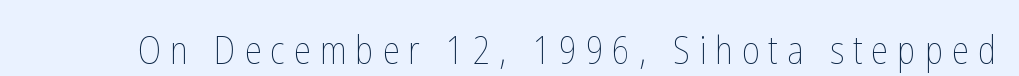
Q: Is the text bold? A: No.
Q: Is the text italic (slanted)? A: No, it is upright.
Q: Is the text underlined? A: No.
Q: Is the spacing between letters normal or unusually wide? A: Unusually wide.
Q: Width (condensed, normal, or wide)? A: Condensed.
Q: Stroke contrast? A: Low.
Q: x-height? A: Medium.
Q: Monospaced? A: No.
